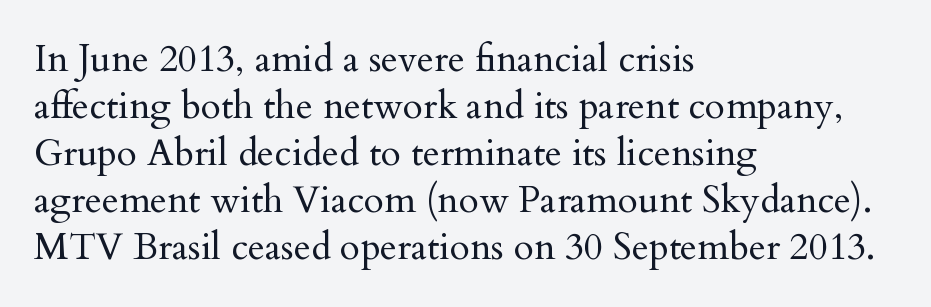
{"serif": "yes", "italic": "no", "bold": "no", "weight": "regular", "width": "normal", "stroke_contrast": "medium", "x_height": "small", "monospaced": "no", "underline": "no", "align": "left", "line_spacing": "normal", "line_spacing_ratio": 1.27, "letter_spacing": "normal", "letter_spacing_em": 0.0, "glyph_px": 37}
